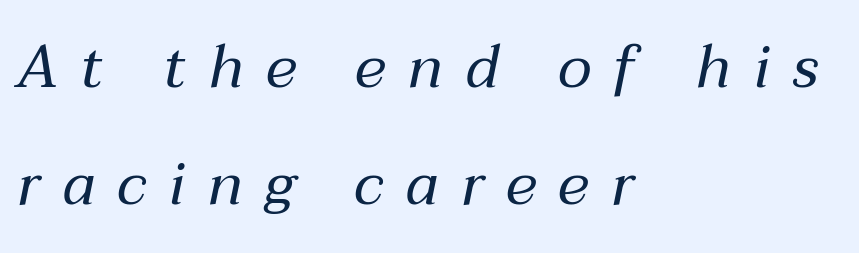
The image shows 60 px regular-weight type, italic (leaning right); set left-aligned, loose line spacing (1.95x), unusually wide letter spacing (+0.37 em), not underlined; medium stroke contrast and a medium x-height.
